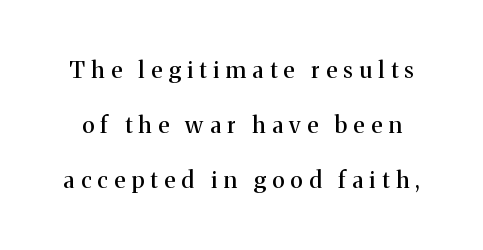
These lines stand farther apart than default settings would place them. Style check: upright. Honestly, there is no underline to notice here at all. In terms of letterspacing, this is a distinctly airy, spread setting.
